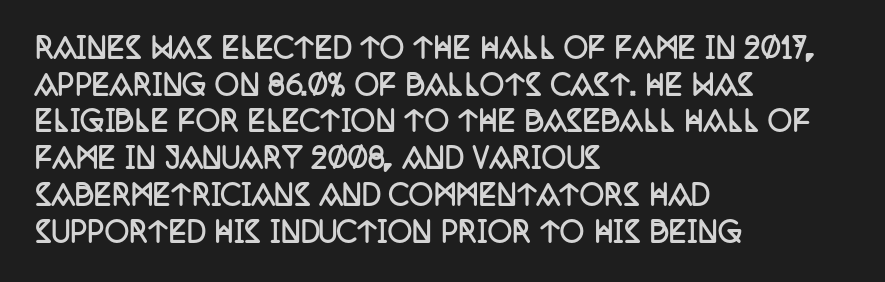
The image shows 27 px bold type, upright; set left-aligned, normal line spacing (1.36x), normal letter spacing, not underlined.
